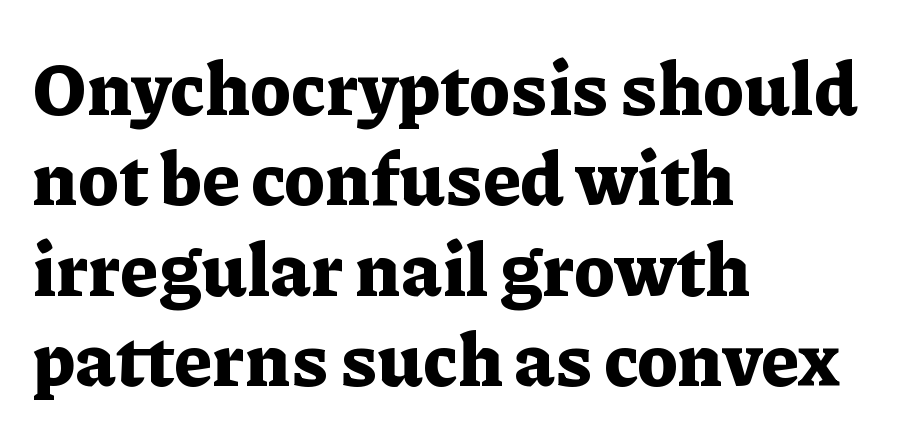
It's the straight-up-and-down kind of type. Yep, those are serifs on the letters. Horizontal alignment here is leftward, the default for most running prose. The sample has been set heavy, in full bold. The type is set solid horizontally, with unmodified tracking.
